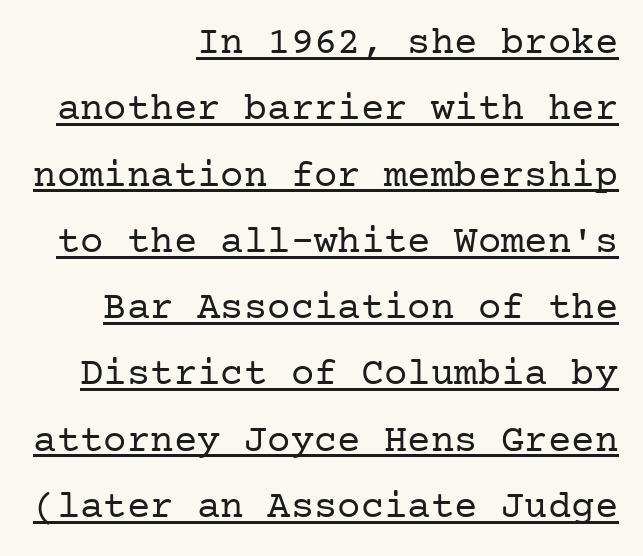
The image shows 39 px regular-weight serif type, upright; set right-aligned, normal line spacing (1.7x), normal letter spacing, underlined; low stroke contrast and a medium x-height.
